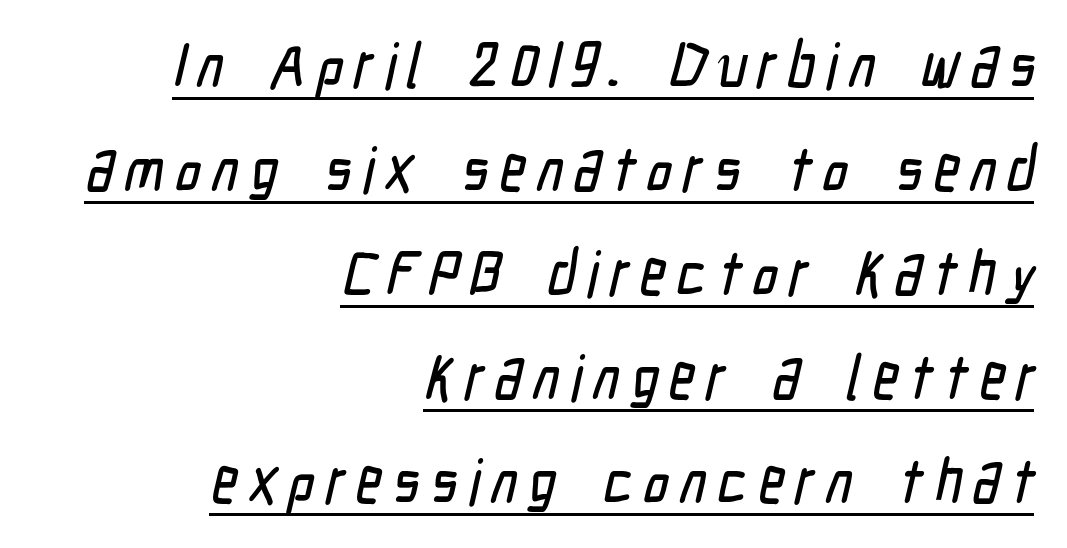
The image shows 63 px condensed sans-serif type; set right-aligned, normal line spacing (1.65x), underlined; low stroke contrast and a medium x-height.
